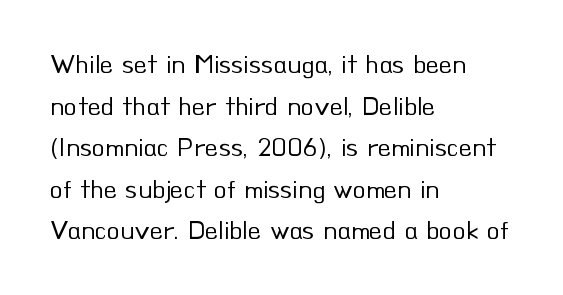
Q: Is the text bold? A: No.
Q: Is the text italic (slanted)? A: No, it is upright.
Q: Is the text underlined? A: No.
Q: How is the paragraph aligned? A: Left-aligned.
Q: Is the spacing between letters normal or unusually wide? A: Normal.
Q: Is the spacing between lines tight, normal or loose? A: Normal.
